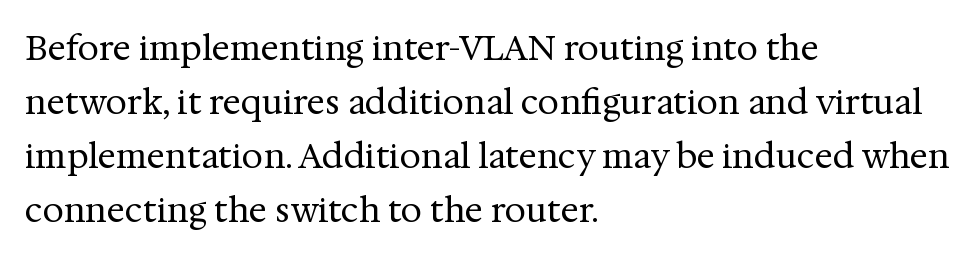
Q: Is the text bold? A: No.
Q: Is the text italic (slanted)? A: No, it is upright.
Q: Is the typeface a serif or a sans-serif typeface? A: Serif.
Q: Is the text underlined? A: No.
Q: How is the paragraph aligned? A: Left-aligned.
Q: Is the spacing between letters normal or unusually wide? A: Normal.
Q: Is the spacing between lines tight, normal or loose? A: Normal.
Q: Width (condensed, normal, or wide)? A: Normal.
Q: Stroke contrast? A: Medium.
Q: x-height? A: Medium.
Q: Monospaced? A: No.
